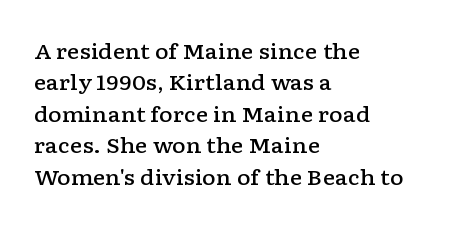
{"italic": "no", "bold": "semi", "underline": "no", "align": "left", "line_spacing": "normal", "line_spacing_ratio": 1.5, "letter_spacing": "normal", "letter_spacing_em": 0.0, "glyph_px": 21}
